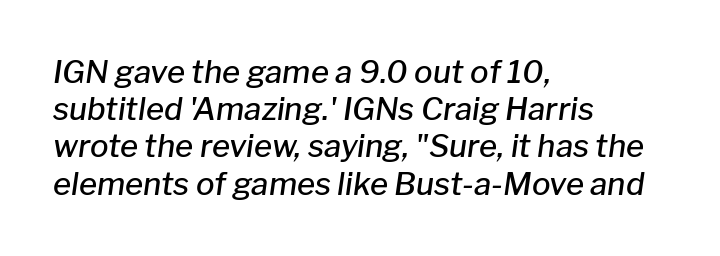
Varying glyph widths throughout — classic text-font behaviour. The letters sit at their default tracking, neither squeezed nor spread. Is the block centered? No — it sits flush against the left margin. Summary of weight: moderately heavy, a semibold.
